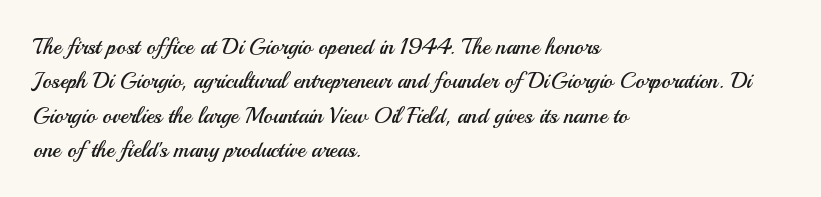
The image shows 22 px text type; set left-aligned, normal line spacing (1.56x), normal letter spacing, not underlined.
